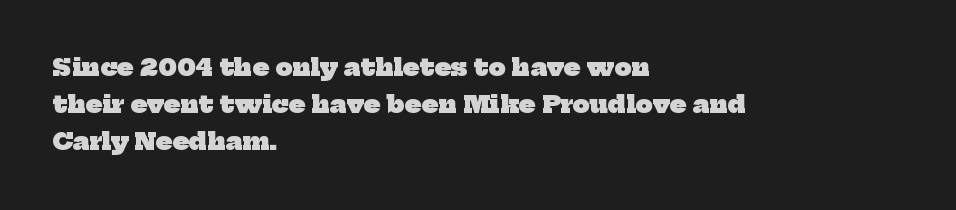
Q: Is the text bold? A: Yes.
Q: Is the text underlined? A: No.
Q: How is the paragraph aligned? A: Left-aligned.
Q: Is the spacing between letters normal or unusually wide? A: Normal.
Q: Is the spacing between lines tight, normal or loose? A: Normal.
